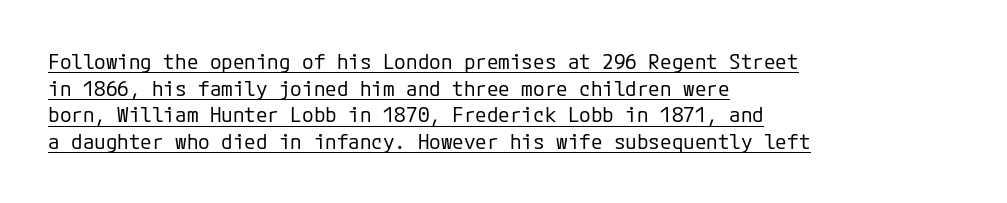
Is the letter spacing exaggerated? No — it looks like the ordinary default. This sample uses an upright cut, with every glyph sitting square on the baseline. Notice how descenders clear the ascenders below comfortably — that's standard leading. Layout note: lines flush left.
